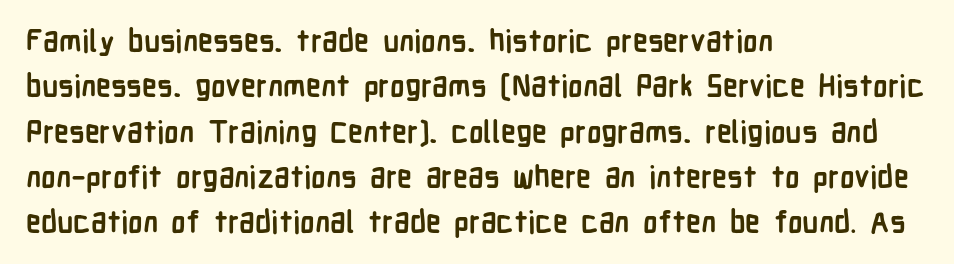
The image shows 30 px semibold, condensed sans-serif type, upright; set left-aligned, normal line spacing (1.51x), normal letter spacing, not underlined; low stroke contrast and a medium x-height.
